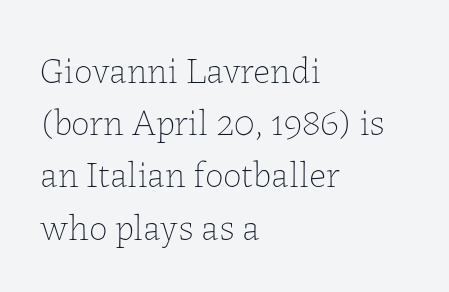
The image shows 37 px thin type, upright; set left-aligned, normal line spacing (1.41x), normal letter spacing, not underlined; low stroke contrast and a medium x-height.
